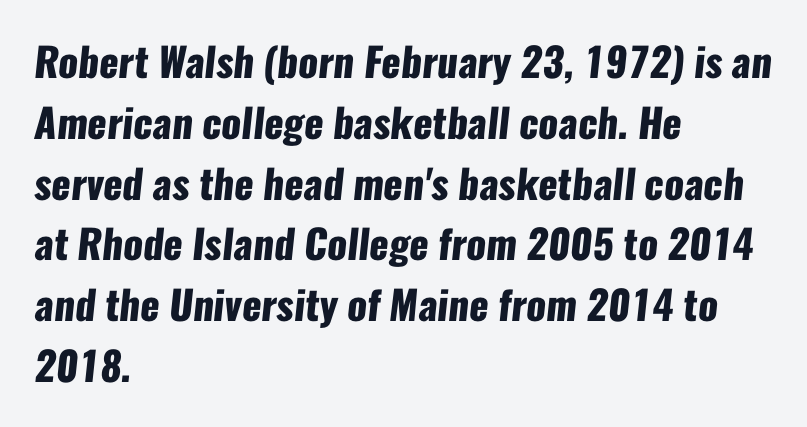
{"serif": "no", "bold": "yes", "weight": "heavy", "width": "condensed", "stroke_contrast": "low", "x_height": "medium", "monospaced": "no", "underline": "no", "align": "left", "line_spacing": "normal", "line_spacing_ratio": 1.52, "letter_spacing": "normal", "letter_spacing_em": 0.0, "glyph_px": 40}
